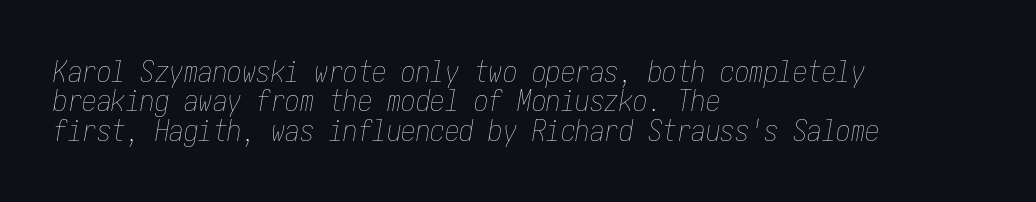
The image shows 29 px thin, condensed type, italic (leaning right); set left-aligned, tight line spacing (1.01x), normal letter spacing, not underlined; low stroke contrast and a medium x-height.
